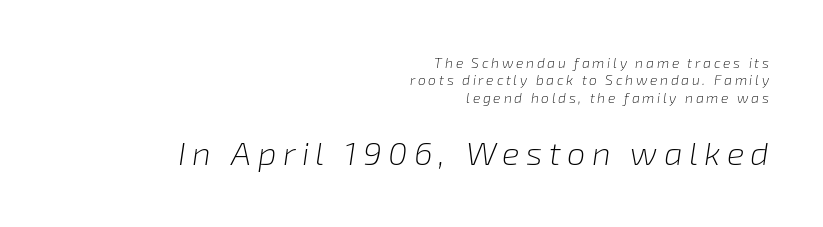
The face used here appears at its bigger size in the lower chunk. Only glyphs here, with clear space below each row. A quiet, ordinary-to-light weight characterises the typeface. The ragged edge is on the left, which tells us the setting is flush right.
